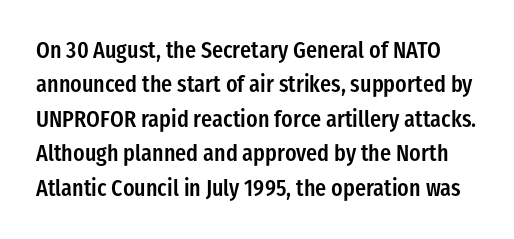
Q: Is the text bold? A: Semi-bold.
Q: Is the text italic (slanted)? A: No, it is upright.
Q: Is the text underlined? A: No.
Q: Is the spacing between letters normal or unusually wide? A: Normal.
Q: Is the spacing between lines tight, normal or loose? A: Normal.
